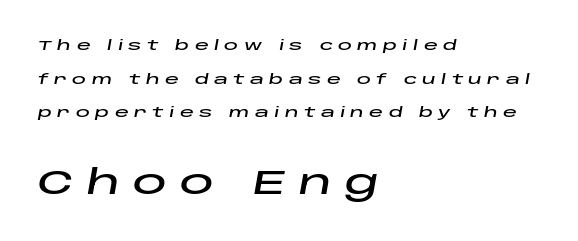
Q: Is the text italic (slanted)? A: Yes, it leans right by about 10 degrees.
Q: Is the text underlined? A: No.
Q: How is the paragraph aligned? A: Left-aligned.
Q: Is the spacing between letters normal or unusually wide? A: Unusually wide.
Q: Is the spacing between lines tight, normal or loose? A: Loose.
Q: Which block of text is set in a larger size, the first (top) or the second (bottom)? A: The second (bottom) one.
Q: Width (condensed, normal, or wide)? A: Wide.
Q: Stroke contrast? A: Low.
Q: x-height? A: Large.
Q: Monospaced? A: No.
